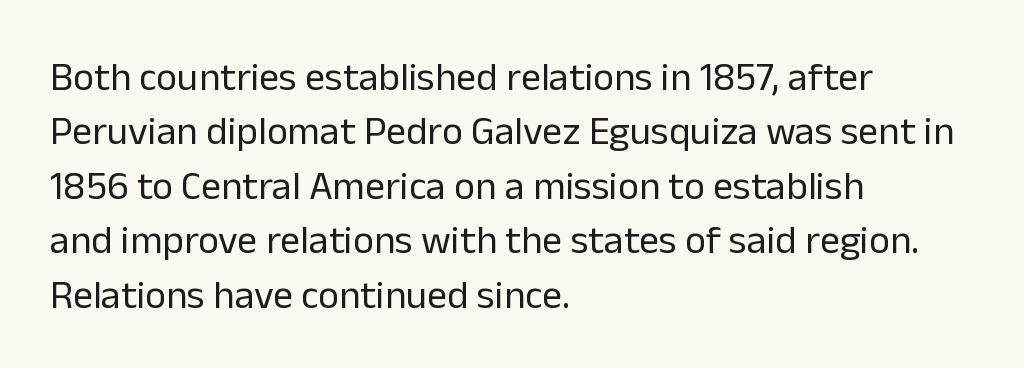
The lines sit at an ordinary, default distance from one another. The setting favours the left margin, as ordinary paragraphs usually do. Upright lettering throughout. Nothing unusual about the tracking: characters are spaced as the font intends. Here the designer chose a conventional face with non-uniform glyph widths.
